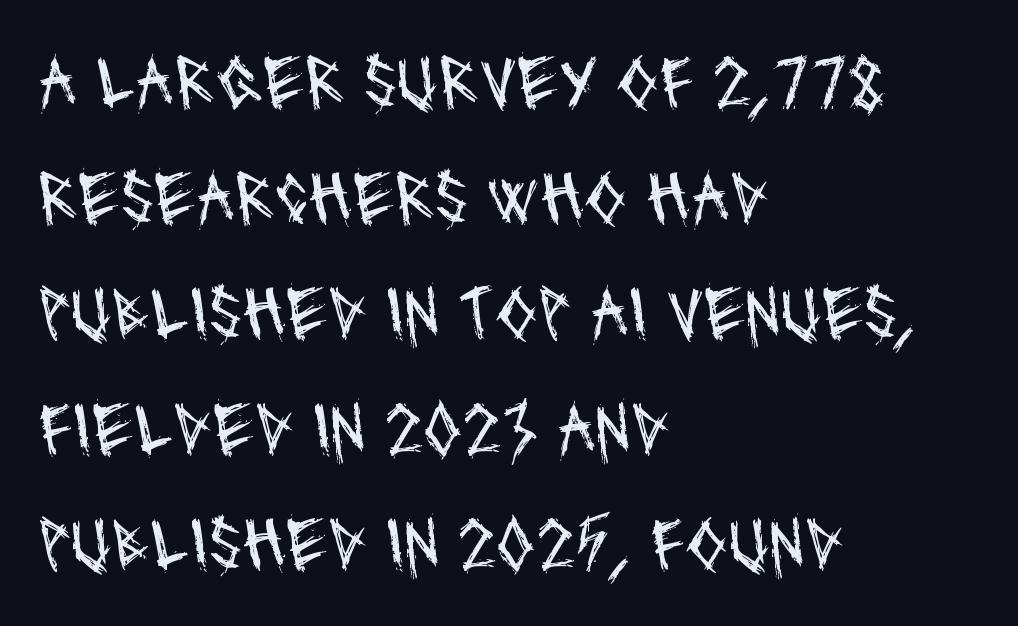
Stems here are at most as thick as an everyday book face. This sample has the flowing, uneven cadence of proportional lettering. This rendering leaves character spacing at its baseline value. The space beneath each line is pristine and unruled.
